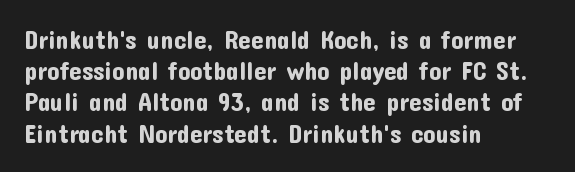
Q: Is the text italic (slanted)? A: No, it is upright.
Q: Is the text underlined? A: No.
Q: How is the paragraph aligned? A: Left-aligned.
Q: Is the spacing between letters normal or unusually wide? A: Normal.
Q: Is the spacing between lines tight, normal or loose? A: Normal.
